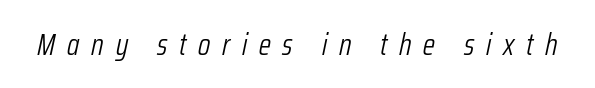
Style check: oblique. A quiet, ordinary-to-light weight characterises the typeface. The foot of each line stays bare and open. Students, note that the glyphs here are deliberately spaced far apart.
